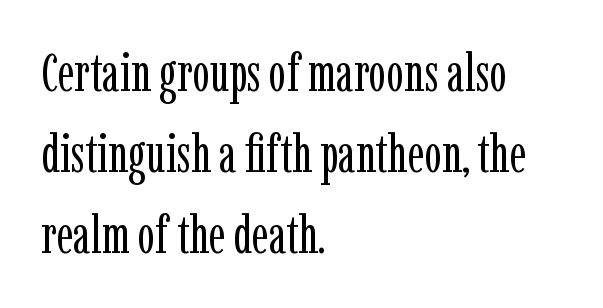
The type sits square on the baseline with zero lean. This sample uses plain, unmodified letter spacing. A student would call this left alignment; a typographer would say flush left, rag right. The face used here is seriffed, in the tradition of book romans. The passage shown stacks its lines at a standard gap.
